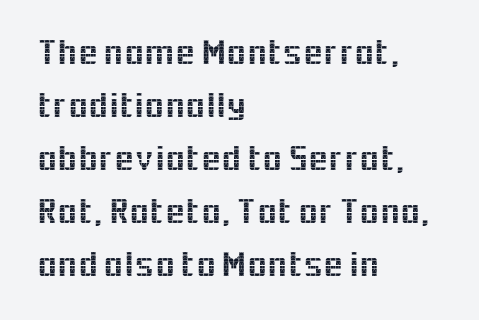
Q: Is the text italic (slanted)? A: No, it is upright.
Q: Is the typeface a serif or a sans-serif typeface? A: Sans-serif.
Q: Is the text underlined? A: No.
Q: How is the paragraph aligned? A: Left-aligned.
Q: Is the spacing between letters normal or unusually wide? A: Normal.
Q: Is the spacing between lines tight, normal or loose? A: Normal.
Q: Width (condensed, normal, or wide)? A: Normal.
Q: x-height? A: Medium.
Q: Monospaced? A: No.
